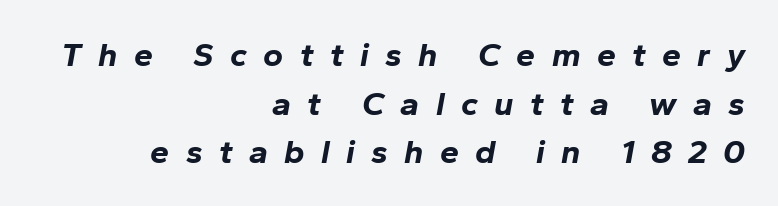
Q: Is the text bold? A: Yes.
Q: Is the text italic (slanted)? A: Yes, it leans right by about 10 degrees.
Q: Is the text underlined? A: No.
Q: How is the paragraph aligned? A: Right-aligned.
Q: Is the spacing between letters normal or unusually wide? A: Unusually wide.
Q: Is the spacing between lines tight, normal or loose? A: Normal.
Q: Width (condensed, normal, or wide)? A: Normal.
Q: Stroke contrast? A: Low.
Q: x-height? A: Medium.
Q: Monospaced? A: No.
